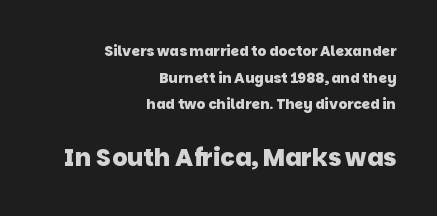
Q: Is the text bold? A: Yes.
Q: Is the text underlined? A: No.
Q: How is the paragraph aligned? A: Right-aligned.
Q: Is the spacing between letters normal or unusually wide? A: Normal.
Q: Is the spacing between lines tight, normal or loose? A: Loose.
Q: Which block of text is set in a larger size, the first (top) or the second (bottom)? A: The second (bottom) one.
